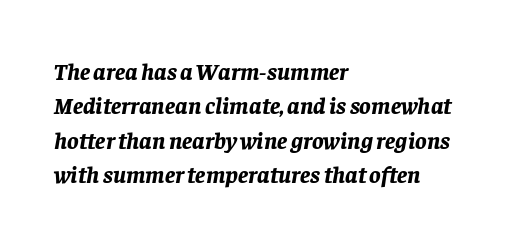
The type is set solid horizontally, with unmodified tracking. No word sits above an underline. Caption: bold face, heavy strokes. This sample is left-justified, so line endings fall wherever the words run out. Characters are canted at an angle relative to the baseline's perpendicular.
